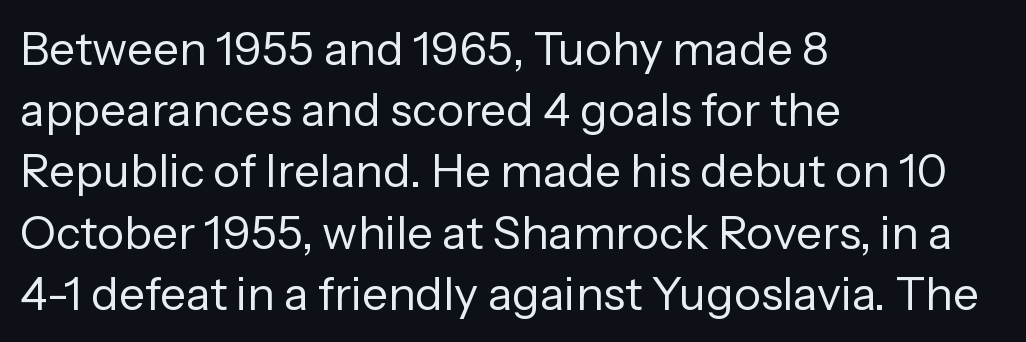
It's the straight-up-and-down kind of type. The glyphs are unaccompanied by any horizontal stroke below them. Inter-character spacing is left at the font's built-in metrics. Horizontally, the lines are justified to the leading edge only.
